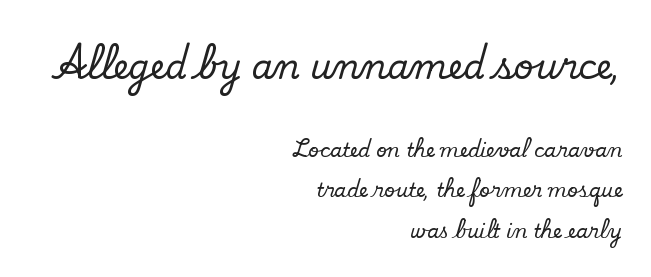
{"serif": "yes", "width": "normal", "stroke_contrast": "low", "x_height": "small", "monospaced": "no", "underline": "no", "align": "right", "line_spacing": "loose", "line_spacing_ratio": 2.13, "letter_spacing": "normal", "letter_spacing_em": 0.0, "larger_block": "first", "size_ratio": 1.79, "glyph_px": 34}
